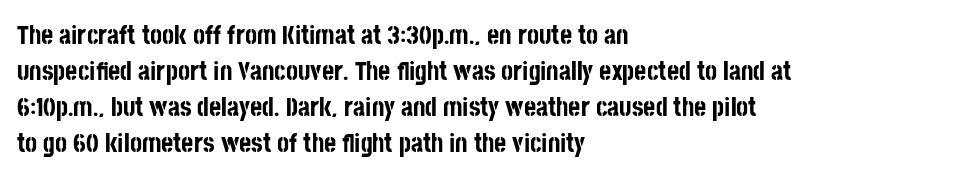
Q: Is the text bold? A: Yes.
Q: Is the text italic (slanted)? A: No, it is upright.
Q: Is the text underlined? A: No.
Q: How is the paragraph aligned? A: Left-aligned.
Q: Is the spacing between letters normal or unusually wide? A: Normal.
Q: Is the spacing between lines tight, normal or loose? A: Normal.
